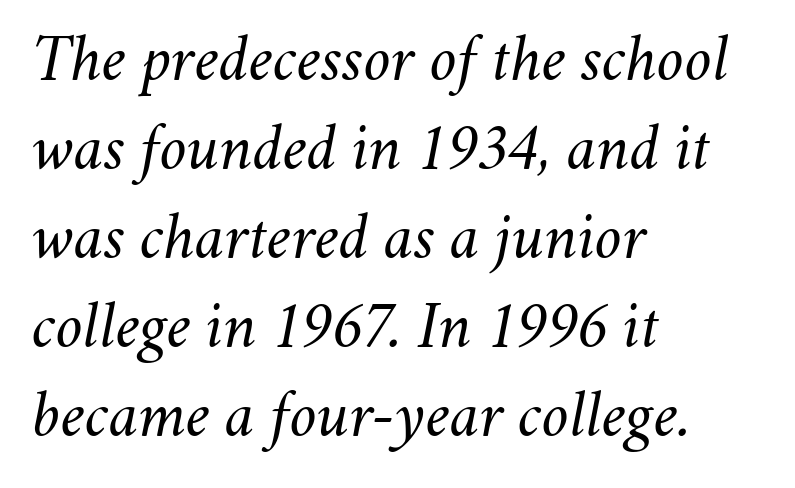
Q: Is the text bold? A: No.
Q: Is the text italic (slanted)? A: Yes, it leans right by about 11 degrees.
Q: Is the text underlined? A: No.
Q: How is the paragraph aligned? A: Left-aligned.
Q: Is the spacing between letters normal or unusually wide? A: Normal.
Q: Is the spacing between lines tight, normal or loose? A: Normal.
Q: Width (condensed, normal, or wide)? A: Normal.
Q: Stroke contrast? A: Medium.
Q: x-height? A: Small.
Q: Monospaced? A: No.
